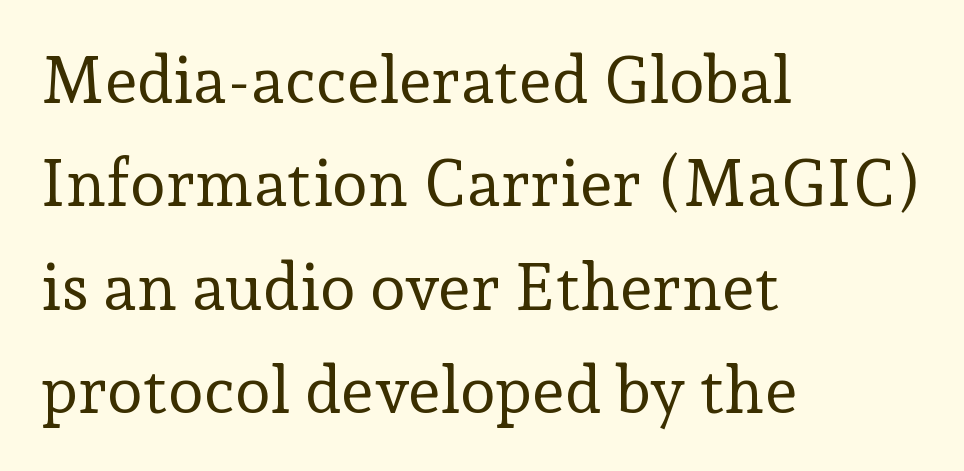
The image shows 65 px regular-weight serif type, upright; set left-aligned, normal line spacing (1.59x), normal letter spacing, not underlined; low stroke contrast and a medium x-height.
